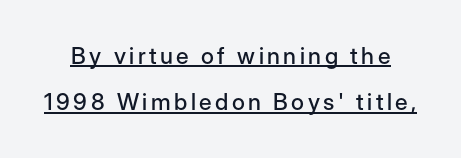
A typesetter would call this leading open, well beyond the default. The typography opts for an upright posture over an oblique one. Somebody hit Ctrl+U on this one — the words are underlined.
